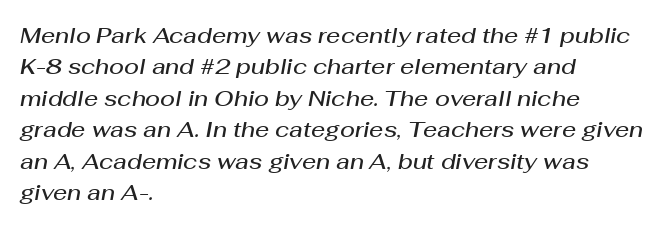
Q: Is the text bold? A: Semi-bold.
Q: Is the text italic (slanted)? A: Yes, it leans right by about 10 degrees.
Q: Is the text underlined? A: No.
Q: How is the paragraph aligned? A: Left-aligned.
Q: Is the spacing between letters normal or unusually wide? A: Normal.
Q: Is the spacing between lines tight, normal or loose? A: Normal.
